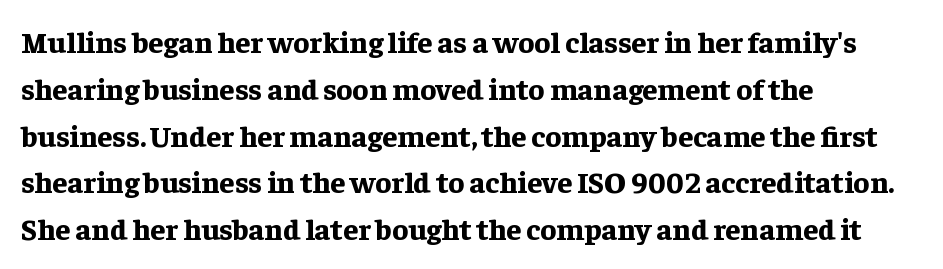
The image shows 30 px bold serif type, upright; set left-aligned, normal line spacing (1.56x), normal letter spacing, not underlined; low stroke contrast and a medium x-height.
